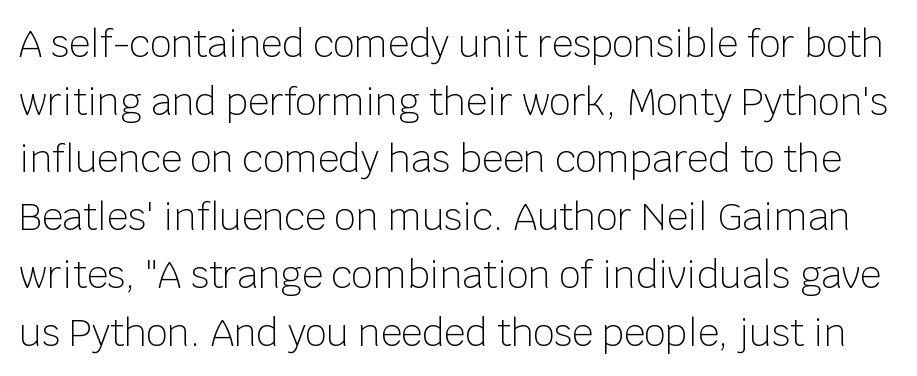
{"serif": "no", "italic": "no", "bold": "no", "weight": "light", "width": "normal", "stroke_contrast": "low", "x_height": "large", "monospaced": "no", "underline": "no", "line_spacing": "normal", "line_spacing_ratio": 1.56, "letter_spacing": "normal", "letter_spacing_em": 0.0, "glyph_px": 37}
